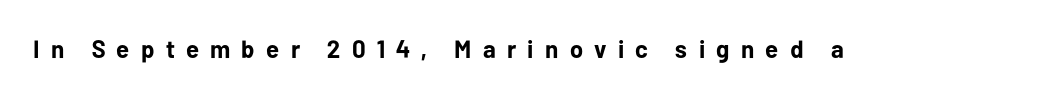
{"italic": "no", "bold": "yes", "underline": "no", "letter_spacing": "wide", "letter_spacing_em": 0.45, "glyph_px": 25}
